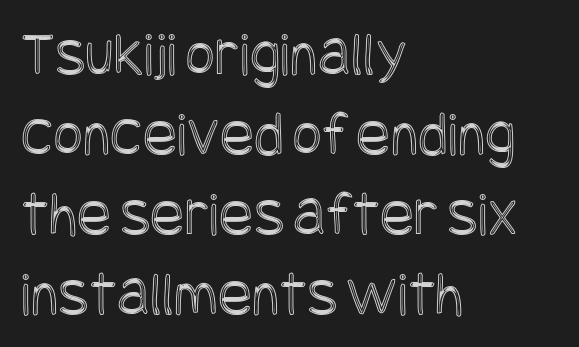
Is there much room between lines? A standard amount, neither cramped nor airy. The words here are not underlined. The horizontal fit of the characters is conventional and even. The paragraph has a hard left edge and a soft right edge. Posture: upright roman.
